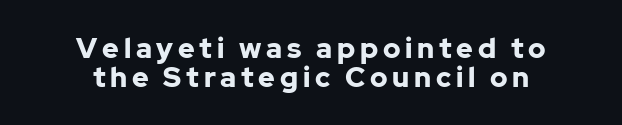
Does the leading feel generous? Not at all — it's pinched. The rendering uses natural spacing where letterforms have individual widths. Chunky letters — that's bold for sure. Check the space under the baseline: it is left empty. Ordinary non-slanted type is in use.
